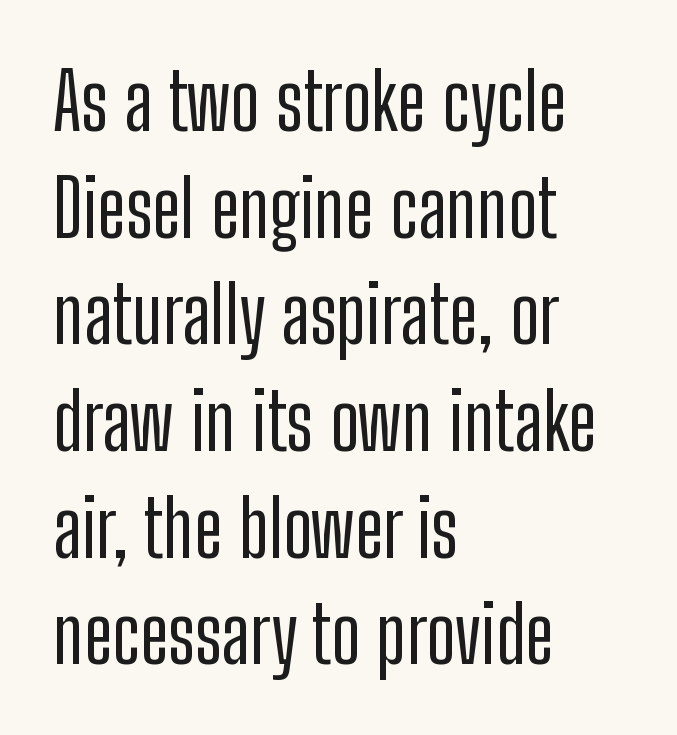
{"serif": "no", "italic": "no", "width": "condensed", "stroke_contrast": "low", "x_height": "medium", "monospaced": "no", "underline": "no", "align": "left", "line_spacing": "normal", "line_spacing_ratio": 1.35, "letter_spacing": "normal", "letter_spacing_em": 0.0, "glyph_px": 79}
